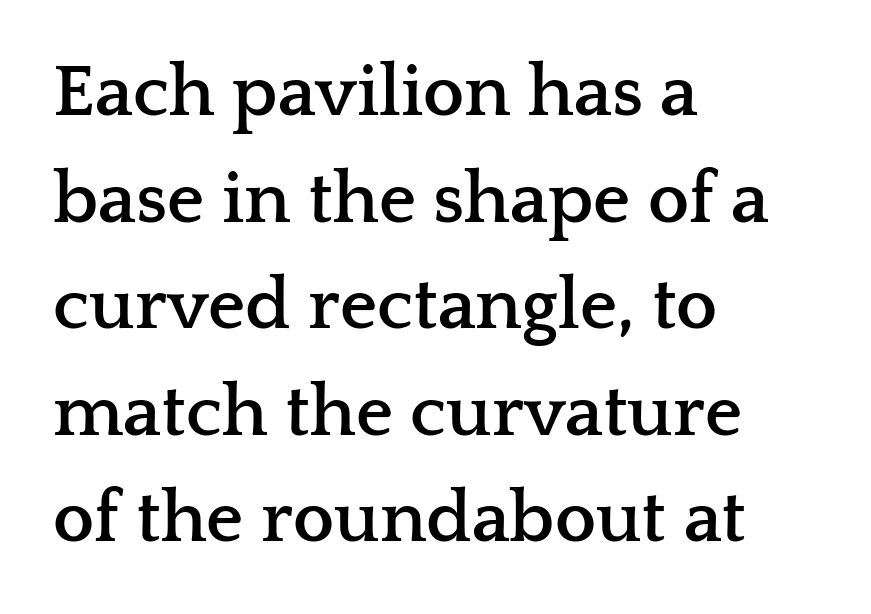
The image shows 73 px semibold, wide serif type, upright; set left-aligned, normal line spacing (1.46x), normal letter spacing, not underlined; low stroke contrast and a medium x-height.
